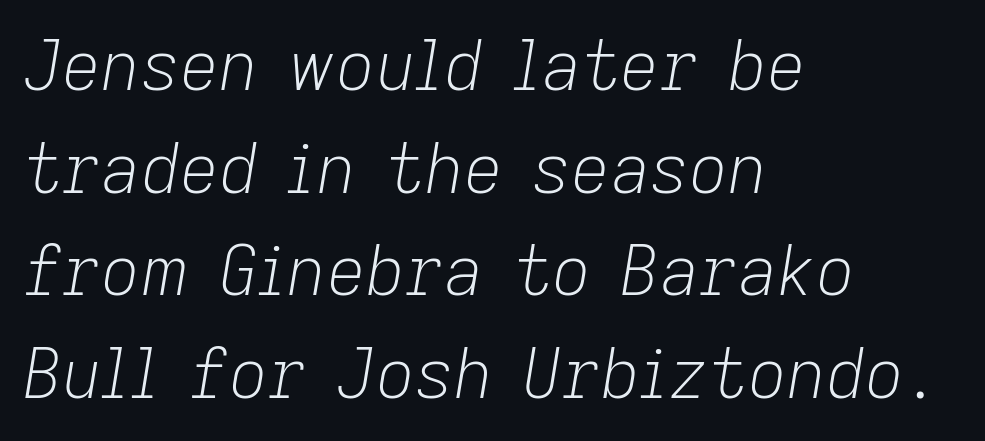
Q: Is the text bold? A: No.
Q: Is the text italic (slanted)? A: Yes, it leans right by about 9 degrees.
Q: Is the text underlined? A: No.
Q: How is the paragraph aligned? A: Left-aligned.
Q: Is the spacing between letters normal or unusually wide? A: Normal.
Q: Is the spacing between lines tight, normal or loose? A: Normal.
Q: Width (condensed, normal, or wide)? A: Normal.
Q: Stroke contrast? A: Low.
Q: x-height? A: Medium.
Q: Monospaced? A: No.
